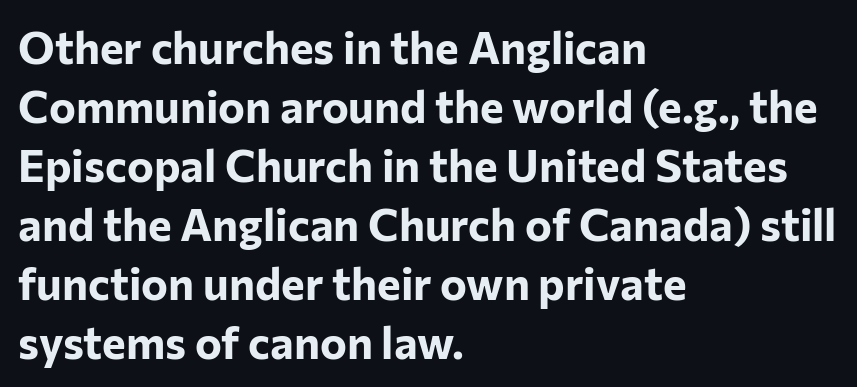
The image shows 45 px bold sans-serif type, upright; set left-aligned, normal line spacing (1.31x), normal letter spacing, not underlined; low stroke contrast and a medium x-height.
